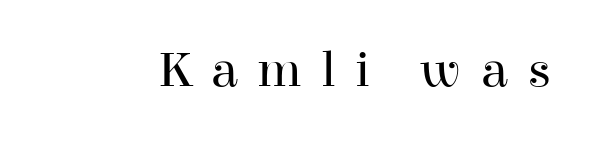
Compared with typical body copy, the letter spacing here is much looser. Looks like regular typesetting: each glyph gets only the width it needs. Underlining? Definitely not there. Posture: straight, roman, zero tilt. Letterform terminals end in serifs throughout the passage.
